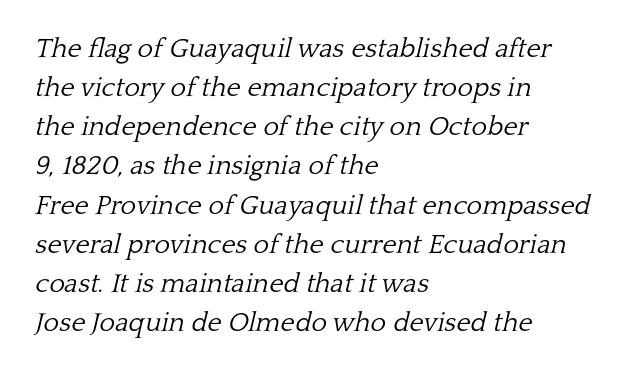
One-word summary of the alignment: left. The zone under the glyphs is completely vacant. Rendered with sloped, italic letterforms. Vertical stems look standard width or narrower in stroke. A typesetter would call this leading conventional body-copy spacing. How are the letters spaced? Ordinarily, with no added tracking.
